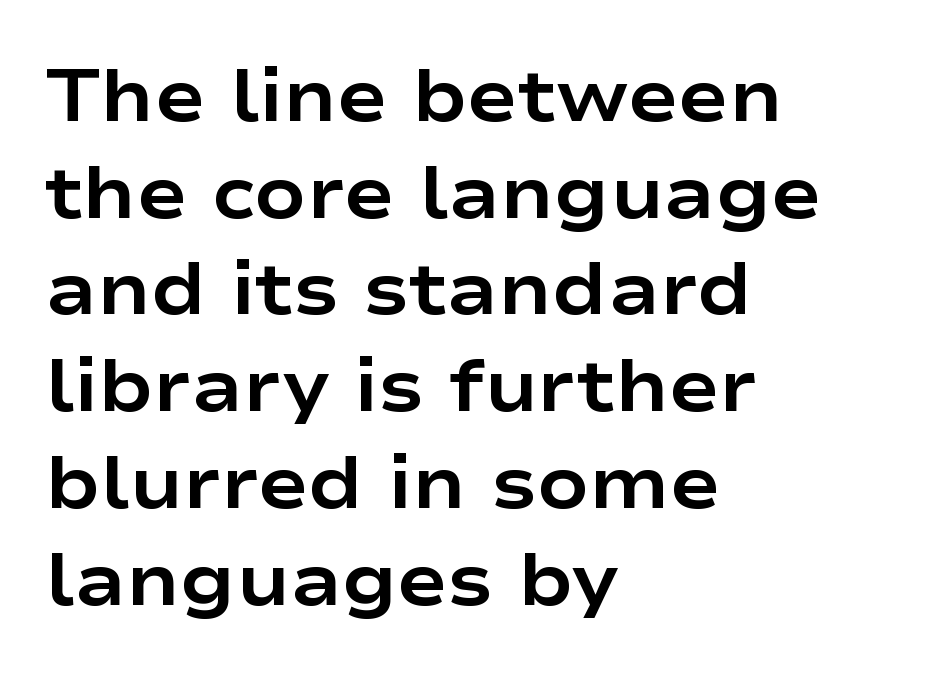
Every row of glyphs begins at an identical x-position on the left. Is this a fixed-width face? No — the glyphs have proportional, varying widths. A clean baseline with only descenders dipping below it. This sample uses plain, unmodified letter spacing. Typographic density is high because the face is bold. This is roman type, the default non-slanted kind.
